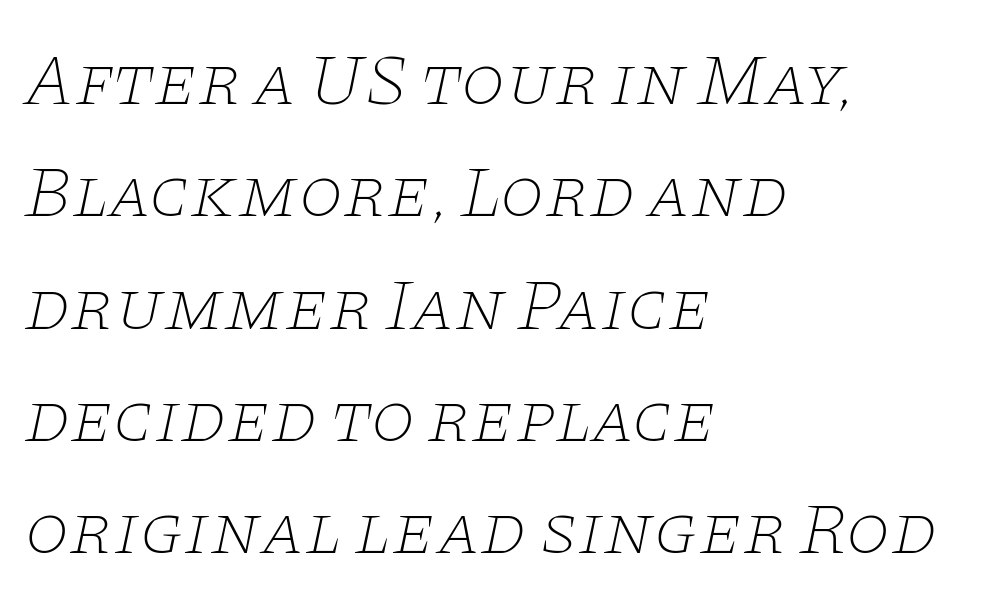
{"serif": "yes", "italic": "yes", "lean": "right", "slant_degrees": 11, "bold": "no", "weight": "thin", "width": "wide", "stroke_contrast": "low", "x_height": "large", "monospaced": "no", "underline": "no", "align": "left", "line_spacing": "normal", "line_spacing_ratio": 1.56, "letter_spacing": "normal", "letter_spacing_em": 0.0, "glyph_px": 72}
